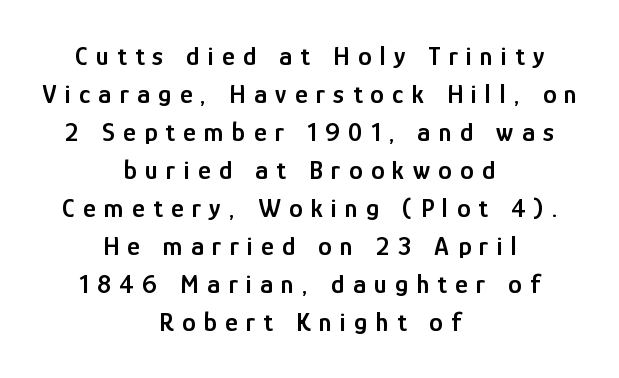
Beneath every word, the page is bare. The letters stand straight up with perfectly vertical stems. A centered setting, common on invitations and titles, is used for this passage. Successive baselines arrive at the customary interval. A bit beefed up — I'd call it semibold rather than bold. The horizontal fit of the characters is loose and conspicuously gappy.
